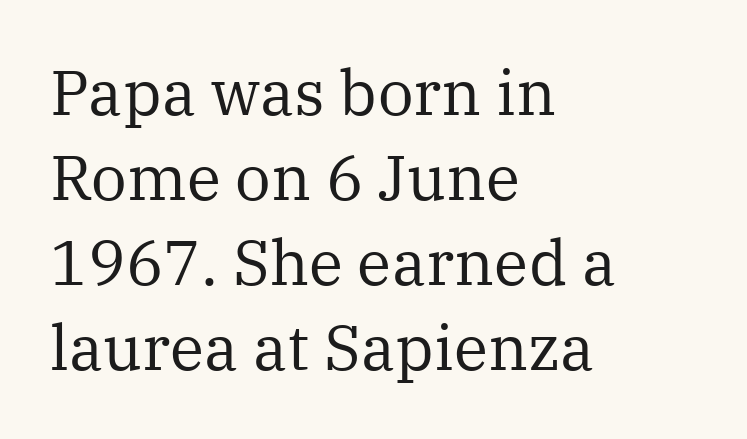
The image shows 63 px regular-weight serif type, upright; set left-aligned, normal line spacing (1.35x), normal letter spacing, not underlined; medium stroke contrast and a medium x-height.
